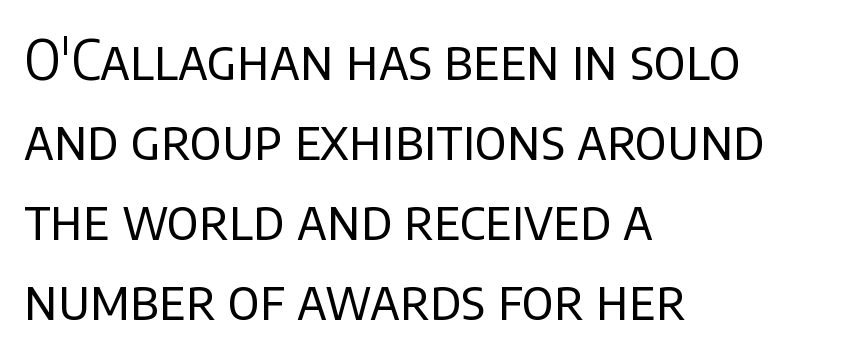
Q: Is the text bold? A: No.
Q: Is the text italic (slanted)? A: No, it is upright.
Q: Is the typeface a serif or a sans-serif typeface? A: Sans-serif.
Q: Is the text underlined? A: No.
Q: How is the paragraph aligned? A: Left-aligned.
Q: Is the spacing between letters normal or unusually wide? A: Normal.
Q: Is the spacing between lines tight, normal or loose? A: Normal.
Q: Width (condensed, normal, or wide)? A: Normal.
Q: Stroke contrast? A: Low.
Q: x-height? A: Large.
Q: Monospaced? A: No.
